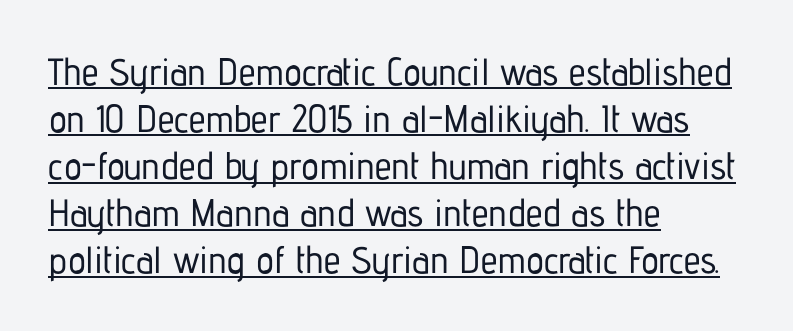
These characters rest on top of a visible drawn line. The line texture is even and compact thanks to regular tracking. Posture: upright roman. Reading down the block, your eye returns to a fixed left position each line.
